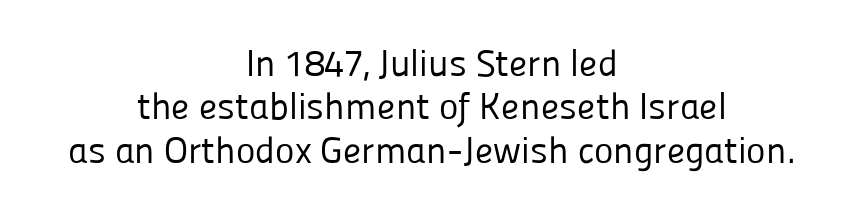
The image shows 37 px regular-weight sans-serif type, upright; set centered, line spacing 1.17x, normal letter spacing, not underlined; low stroke contrast and a medium x-height.
